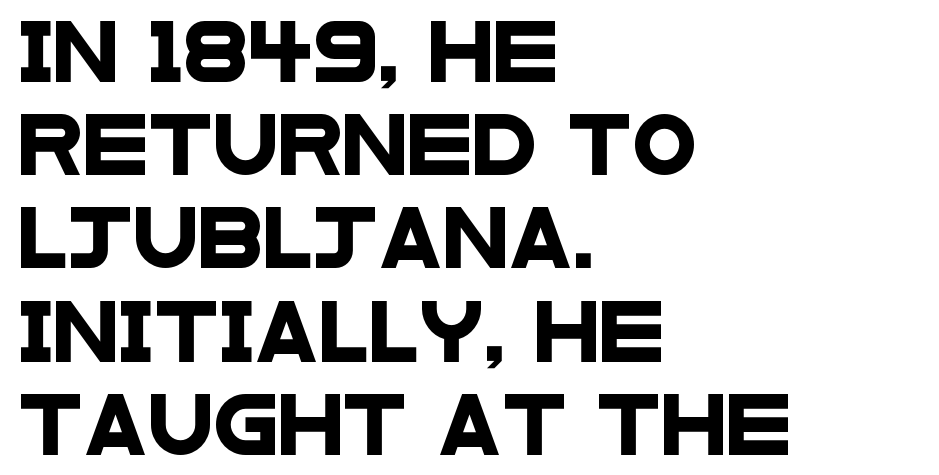
A typesetter would call this zero additional tracking. The compositor pushed each line to the left boundary. Each letter keeps its own natural width here, so spacing adapts to shape. Interline gaps are of average width in this sample. You can tell from the bare stems that sans-serif type was used.
